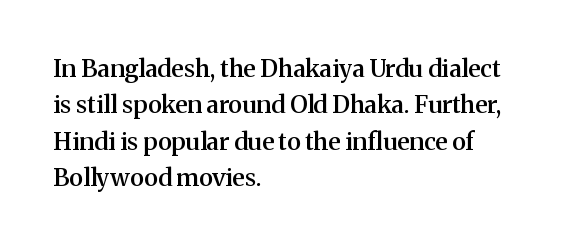
These lines keep a tight, regular rhythm from letter to letter. The foot of each line stays bare and open. The rag falls on the right side of this text block. The designer left line spacing at the default.
